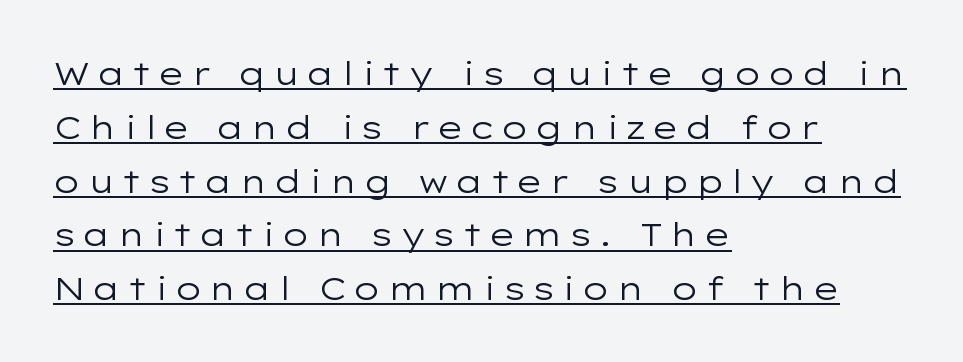
The image shows 32 px regular-weight, wide sans-serif type, upright; set left-aligned, normal line spacing (1.68x), underlined; low stroke contrast and a medium x-height.
